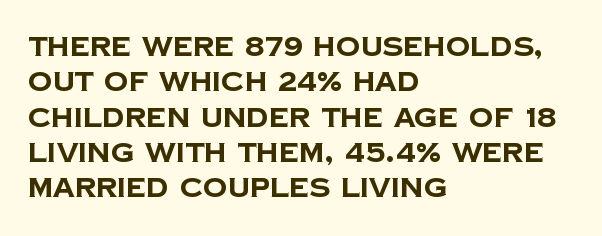
Q: Is the text bold? A: Yes.
Q: Is the text underlined? A: No.
Q: How is the paragraph aligned? A: Left-aligned.
Q: Is the spacing between letters normal or unusually wide? A: Normal.
Q: Is the spacing between lines tight, normal or loose? A: Normal.
